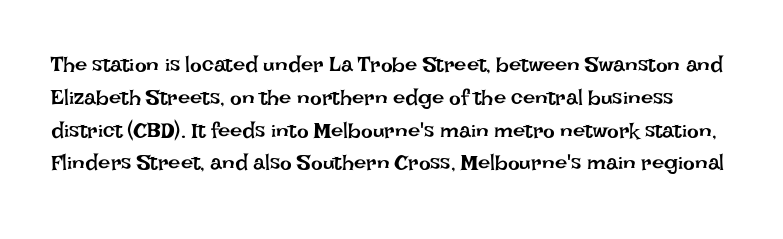
The image shows 22 px text type, upright; set normal line spacing (1.49x), normal letter spacing, not underlined.
